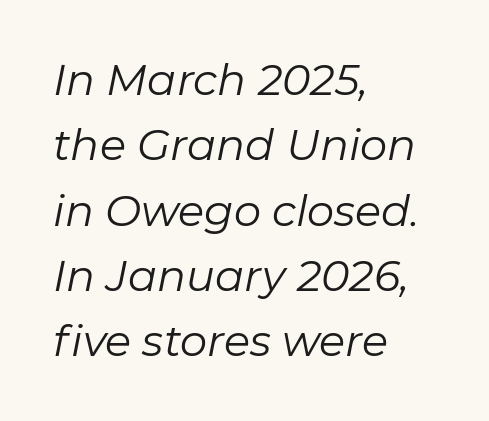
{"italic": "yes", "lean": "right", "slant_degrees": 11, "bold": "no", "weight": "regular", "width": "normal", "stroke_contrast": "low", "x_height": "medium", "monospaced": "no", "underline": "no", "align": "left", "line_spacing": "normal", "line_spacing_ratio": 1.52, "letter_spacing": "normal", "letter_spacing_em": 0.0, "glyph_px": 43}
